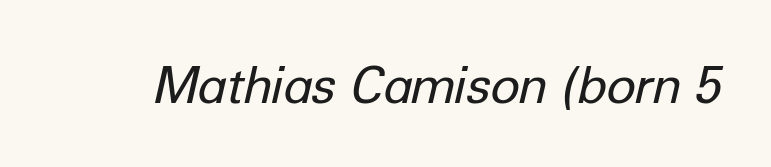
The font's italic variant was chosen for this text. Think standard paragraph weight, or any step lighter than that. The horizontal fit of the characters is conventional and even. Bare-footed words on every line. The rendering uses natural spacing where letterforms have individual widths.
